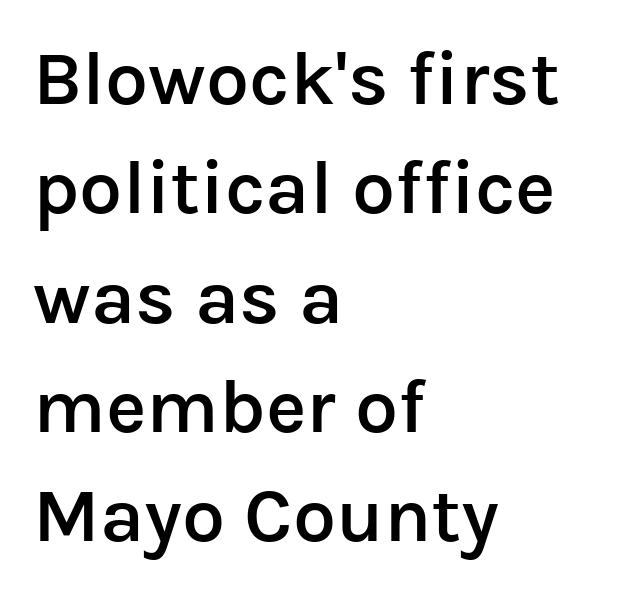
Every letter is mildly thick-stroked: semibold rather than bold. A typesetter would mark this as roman, not italic. Honestly, there is no underline to notice here at all. Does extra space separate the letters? No, they use regular spacing. This rendering employs a face without finishing strokes, i.e., a sans-serif. Reading down the column, the eye jumps a familiar distance to each next line.
